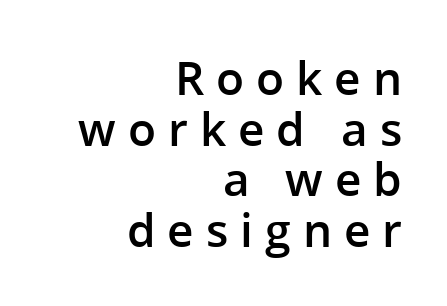
Line spacing here is tight. Short and long lines alike share a common ending point at right. The text was rendered using a sans face with plain stroke endings. Moderately thickened strokes mark this as semibold type. Observe the wide spacing: letters keep a clear distance from each other.
